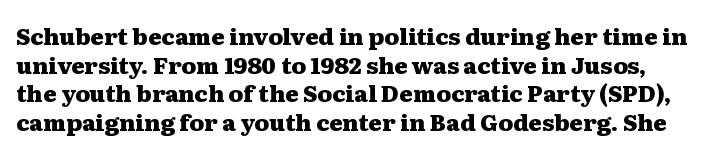
{"italic": "no", "bold": "yes", "underline": "no", "line_spacing_ratio": 1.24, "letter_spacing": "normal", "letter_spacing_em": 0.0, "glyph_px": 23}
